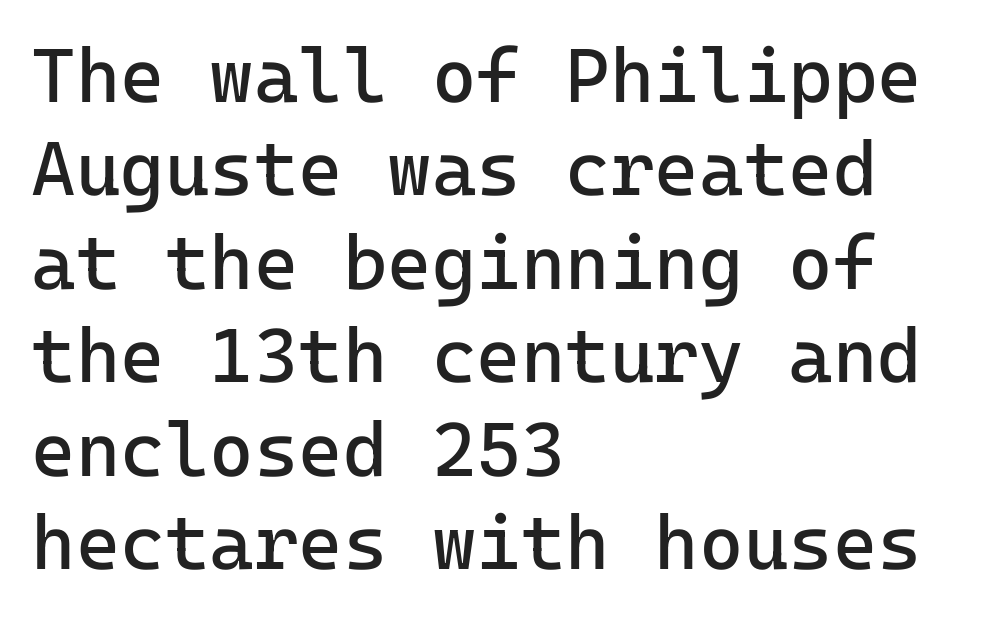
What stands out about the letter spacing? Nothing — it is the standard amount. Bare-footed words on every line. Does the type have serifs? No, each stem ends abruptly. Every character here occupies the same horizontal width, giving the sample a typewriter-like rhythm. Quick note: not italic, upright. One-word summary of the alignment: left.
